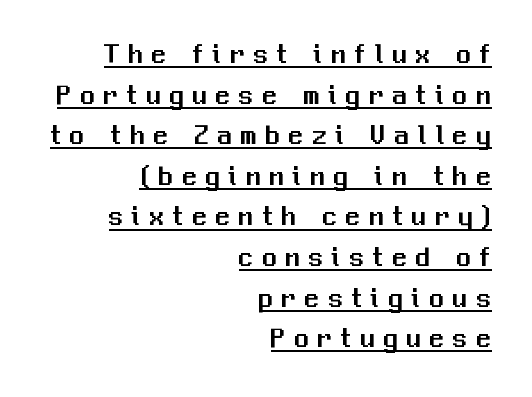
{"serif": "no", "italic": "no", "width": "normal", "stroke_contrast": "medium", "x_height": "medium", "monospaced": "no", "underline": "yes", "align": "right", "line_spacing": "normal", "line_spacing_ratio": 1.4, "letter_spacing": "wide", "letter_spacing_em": 0.3, "glyph_px": 29}
